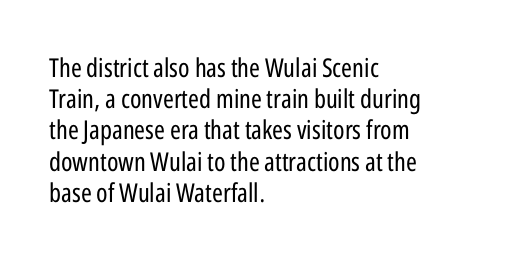
Q: Is the text bold? A: No.
Q: Is the text italic (slanted)? A: No, it is upright.
Q: Is the text underlined? A: No.
Q: How is the paragraph aligned? A: Left-aligned.
Q: Is the spacing between letters normal or unusually wide? A: Normal.
